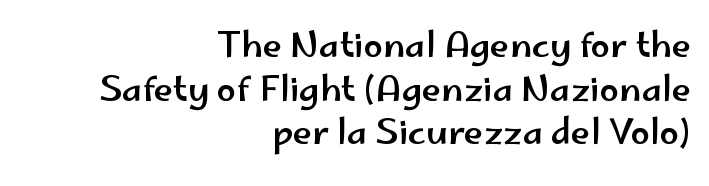
{"serif": "no", "italic": "no", "width": "wide", "stroke_contrast": "low", "x_height": "small", "monospaced": "no", "underline": "no", "align": "right", "line_spacing": "normal", "line_spacing_ratio": 1.25, "letter_spacing": "normal", "letter_spacing_em": 0.0, "glyph_px": 35}
